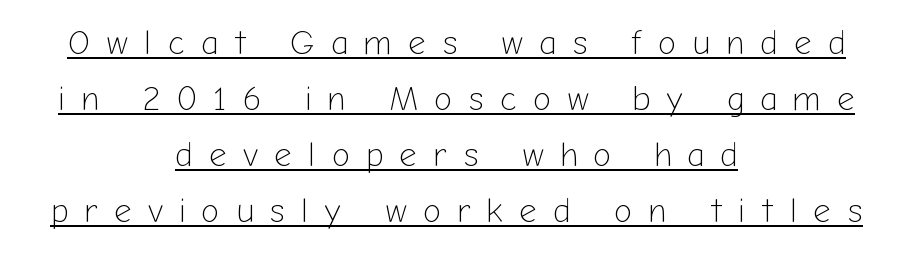
The image shows 34 px light sans-serif type, upright; set centered, normal line spacing (1.65x), unusually wide letter spacing (+0.48 em), underlined; low stroke contrast and a medium x-height.
